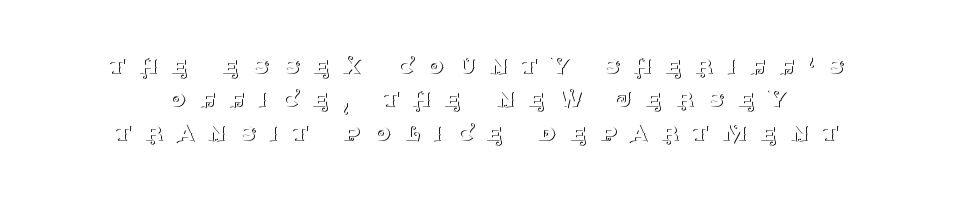
{"serif": "yes", "italic": "no", "bold": "no", "weight": "thin", "width": "normal", "stroke_contrast": "medium", "x_height": "large", "monospaced": "no", "underline": "no", "align": "center", "line_spacing_ratio": 1.19, "letter_spacing": "wide", "letter_spacing_em": 0.49, "glyph_px": 28}
